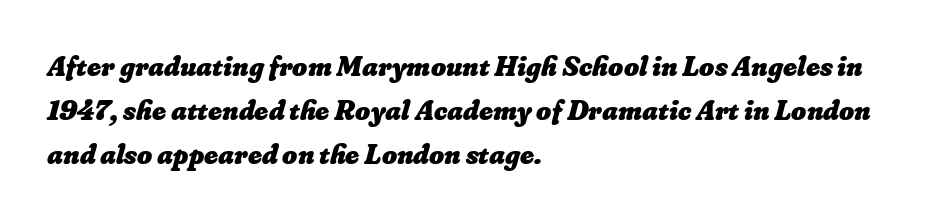
{"bold": "yes", "weight": "heavy", "width": "normal", "stroke_contrast": "low", "x_height": "small", "monospaced": "no", "underline": "no", "align": "left", "line_spacing": "normal", "line_spacing_ratio": 1.51, "letter_spacing": "normal", "letter_spacing_em": 0.0, "glyph_px": 29}
